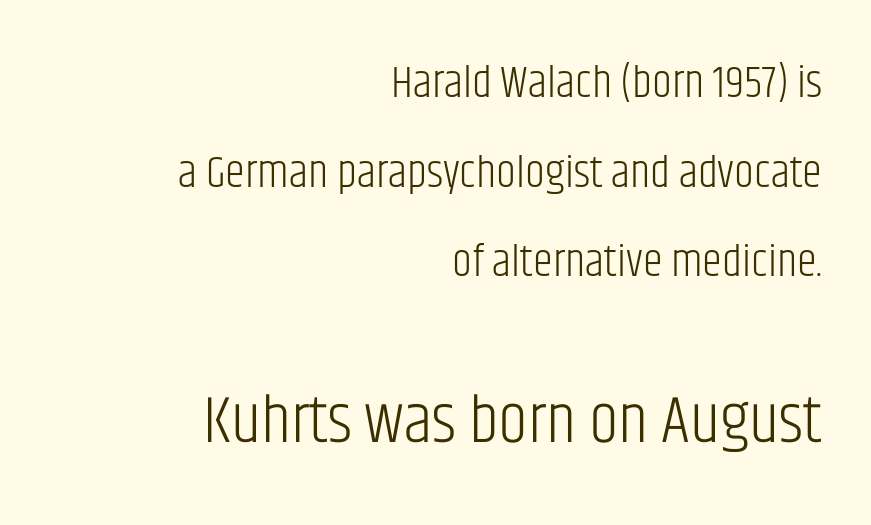
These lines keep a tight, regular rhythm from letter to letter. Loosely led — the rows are spread out. Is the stroke heavy? The answer is a plain regular-or-lighter. Honestly, there is no underline to notice here at all. You can tell from the bare stems that sans-serif type was used. Every row of glyphs terminates at an identical x-position on the right.
